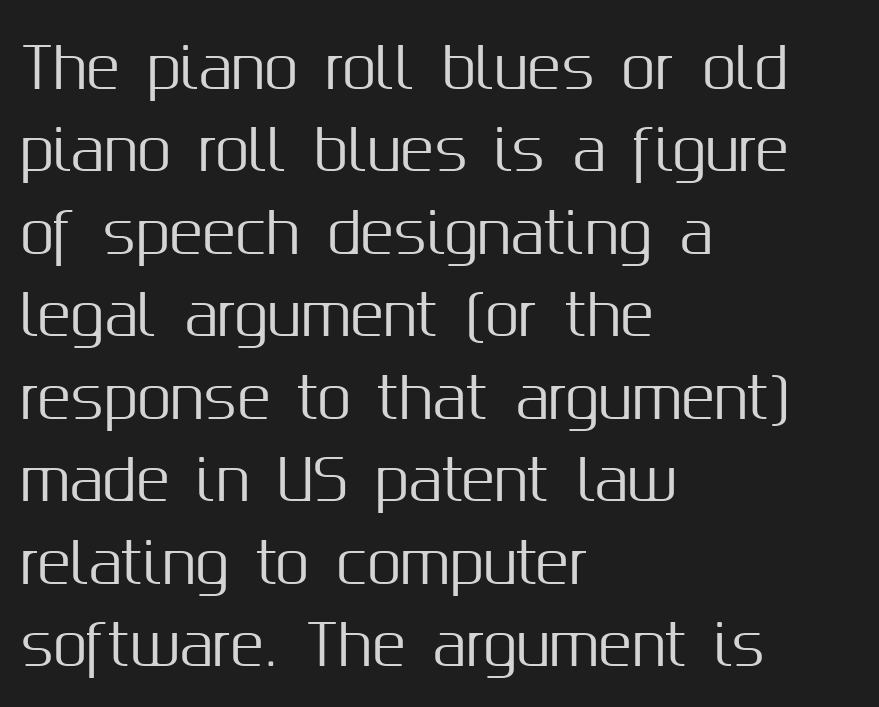
The image shows 55 px sans-serif type, upright; set left-aligned, normal line spacing (1.5x), normal letter spacing, not underlined; medium stroke contrast and a medium x-height.
